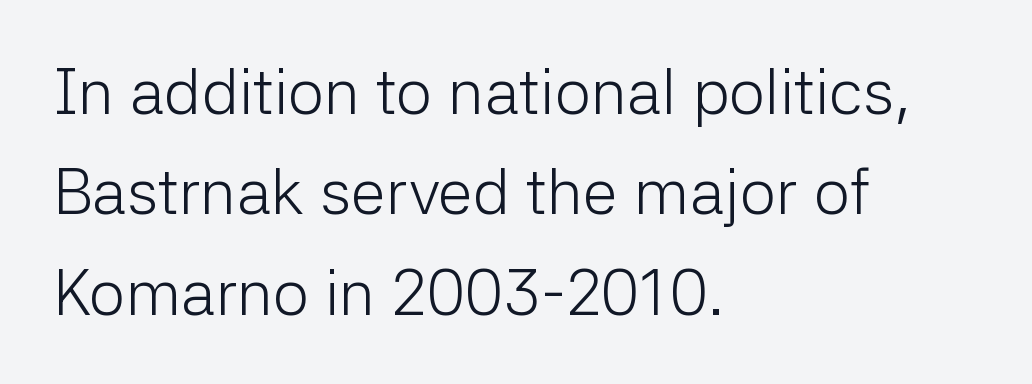
{"serif": "no", "italic": "no", "bold": "no", "weight": "light", "width": "normal", "stroke_contrast": "low", "x_height": "medium", "monospaced": "no", "underline": "no", "align": "left", "line_spacing": "normal", "line_spacing_ratio": 1.57, "letter_spacing": "normal", "letter_spacing_em": 0.0, "glyph_px": 64}
